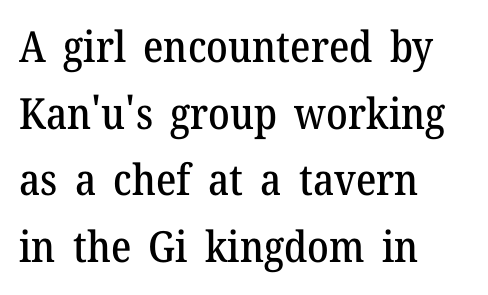
{"serif": "yes", "italic": "no", "width": "normal", "stroke_contrast": "medium", "x_height": "medium", "monospaced": "no", "underline": "no", "align": "left", "line_spacing": "normal", "line_spacing_ratio": 1.55, "letter_spacing": "normal", "letter_spacing_em": 0.0, "glyph_px": 43}
